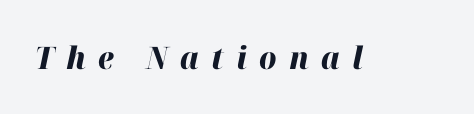
The image shows 31 px heavy type, italic (leaning right); set unusually wide letter spacing (+0.4 em), not underlined; high stroke contrast and a medium x-height.
